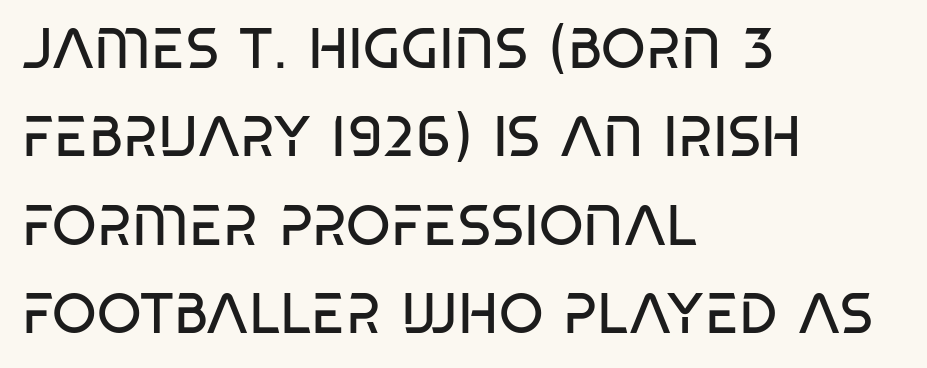
Observe the ordinary spacing: letters are neighbours, not strangers. The typeface has the unassuming heft of standard copy or less. Each row of text sits above clean, open space. All the whitespace from short lines collects on the right. The leading is moderate, giving the passage an even texture. Is this a fixed-width face? No — the glyphs have proportional, varying widths.
